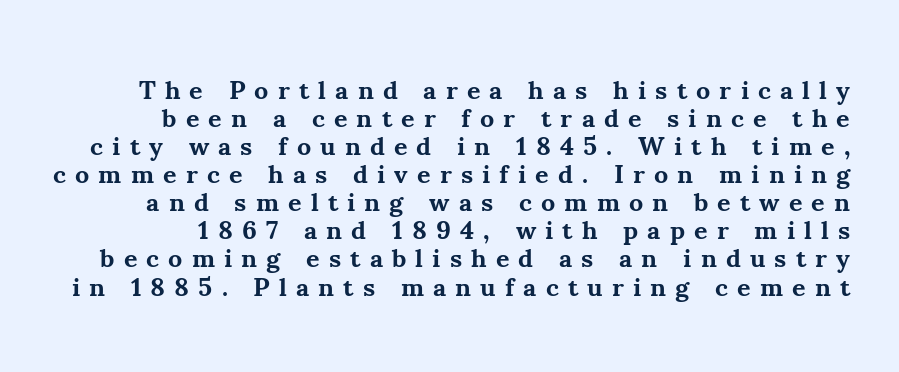
Quick note: underline off. One glance says dense: line gaps are narrower than usual. Words appear elongated and porous because spacing is wide. Ordinary non-slanted type is in use.
